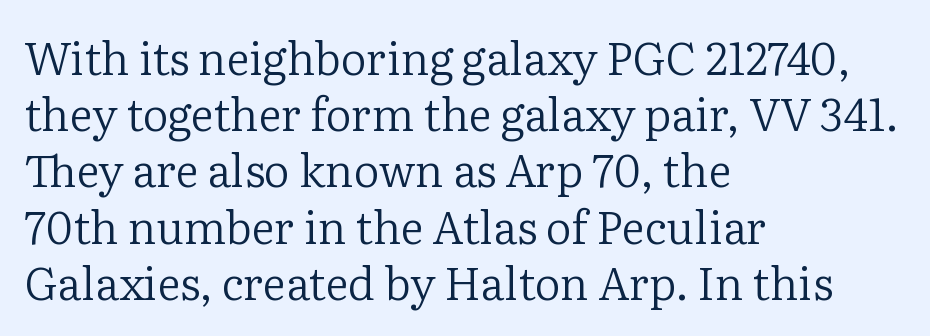
A roman cut, with each character standing at attention. The passage shown is typed in a proportional face where columns would drift. Quick note: underline off. No letter is thick-stroked: the sample isn't bold. Look at the tracking — it's just the regular setting, nothing added. One glance says typical: line gaps are just what's usual.
